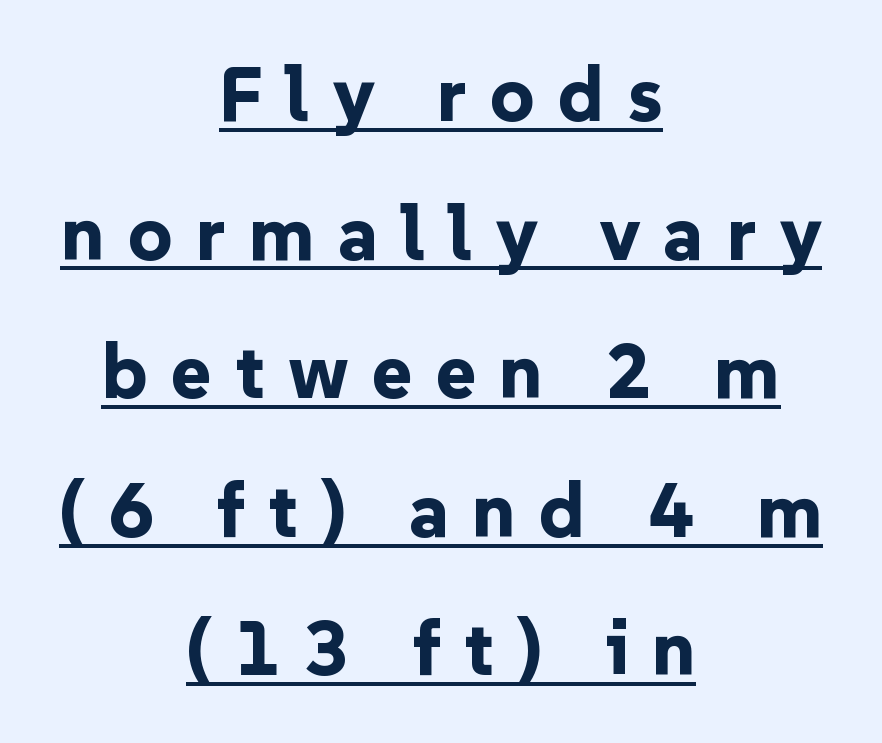
Does the lettering tilt? It doesn't — this is upright. Typesetter's note: full bold, strokes at maximum text heaviness. Glance below the letters and you will spot a drawn line. There is plenty of visible air inserted between adjacent glyphs. Spacing verdict: proportional, widths tailored to each character. Alignment: centered.
